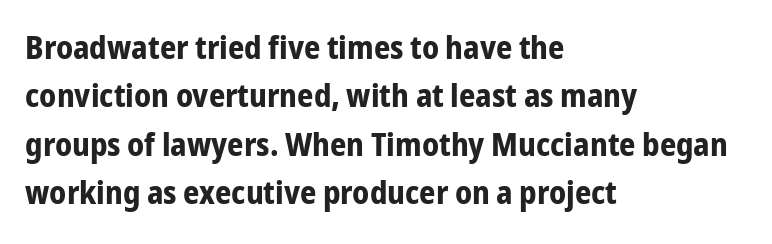
Q: Is the text bold? A: Yes.
Q: Is the text italic (slanted)? A: No, it is upright.
Q: Is the typeface a serif or a sans-serif typeface? A: Sans-serif.
Q: Is the text underlined? A: No.
Q: How is the paragraph aligned? A: Left-aligned.
Q: Is the spacing between letters normal or unusually wide? A: Normal.
Q: Is the spacing between lines tight, normal or loose? A: Normal.
Q: Width (condensed, normal, or wide)? A: Condensed.
Q: Stroke contrast? A: Low.
Q: x-height? A: Medium.
Q: Monospaced? A: No.
